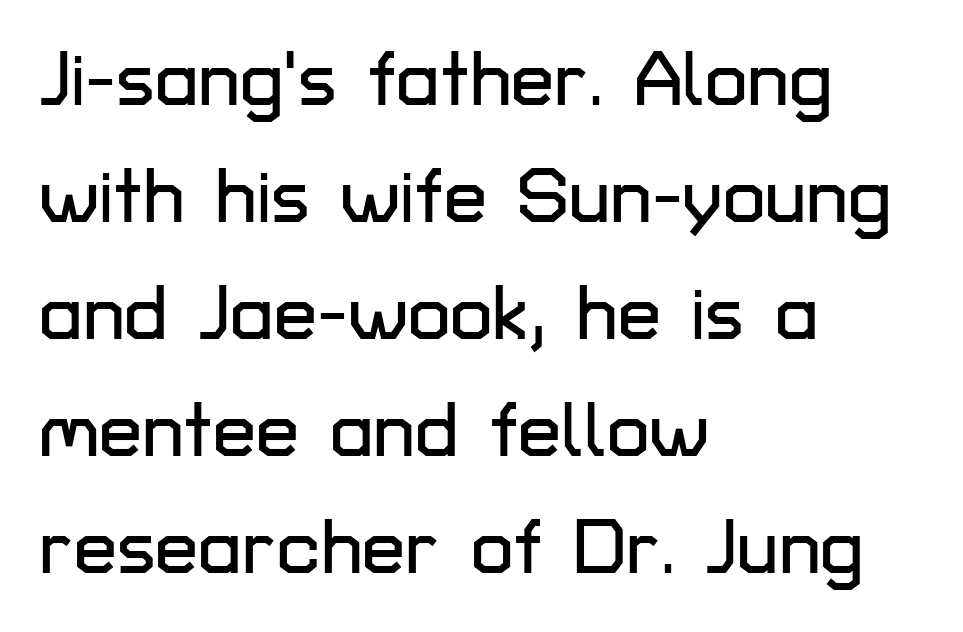
The image shows 77 px sans-serif type, upright; set left-aligned, normal line spacing (1.52x), normal letter spacing, not underlined; low stroke contrast and a medium x-height.
